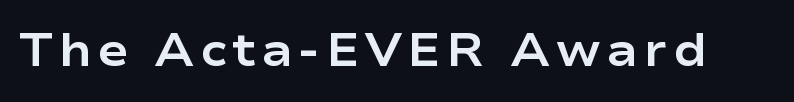
{"serif": "no", "italic": "no", "bold": "yes", "weight": "bold", "width": "wide", "stroke_contrast": "low", "x_height": "medium", "monospaced": "no", "underline": "no", "glyph_px": 46}
